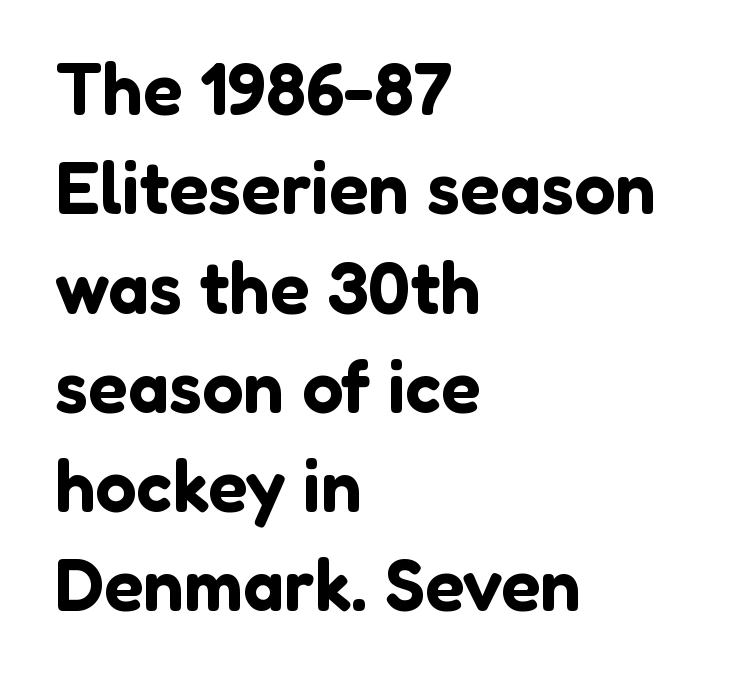
Leading: standard. Line starts are locked; line ends wander. The letters sit at their default tracking, neither squeezed nor spread. Unmarked baselines from the first word to the last. Varying glyph widths throughout — classic text-font behaviour.
